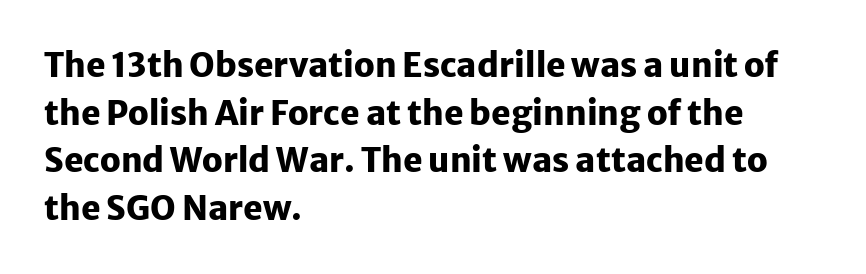
Q: Is the text bold? A: Yes.
Q: Is the text italic (slanted)? A: No, it is upright.
Q: Is the typeface a serif or a sans-serif typeface? A: Sans-serif.
Q: Is the text underlined? A: No.
Q: How is the paragraph aligned? A: Left-aligned.
Q: Is the spacing between letters normal or unusually wide? A: Normal.
Q: Is the spacing between lines tight, normal or loose? A: Normal.
Q: Width (condensed, normal, or wide)? A: Normal.
Q: Stroke contrast? A: Low.
Q: x-height? A: Medium.
Q: Monospaced? A: No.
